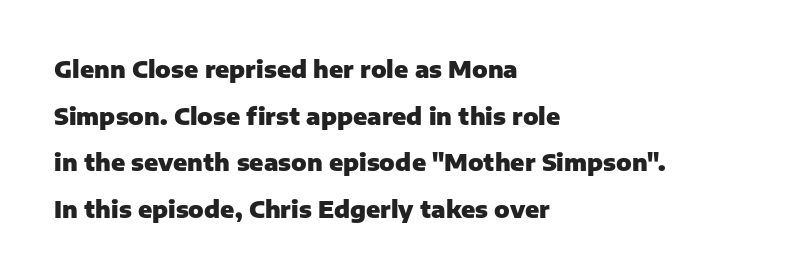
The image shows 23 px bold type, upright; set left-aligned, loose line spacing (2.03x), normal letter spacing, not underlined.
